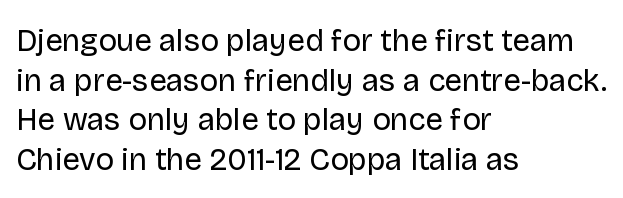
The image shows 31 px regular-weight sans-serif type, upright; set left-aligned, normal line spacing (1.28x), normal letter spacing, not underlined; low stroke contrast and a large x-height.
